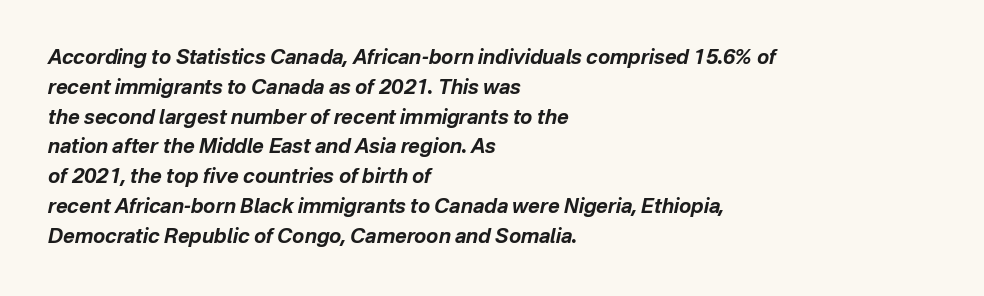
Q: Is the text bold? A: Yes.
Q: Is the text italic (slanted)? A: Yes, it leans right by about 12 degrees.
Q: Is the text underlined? A: No.
Q: How is the paragraph aligned? A: Left-aligned.
Q: Is the spacing between letters normal or unusually wide? A: Normal.
Q: Is the spacing between lines tight, normal or loose? A: Normal.
